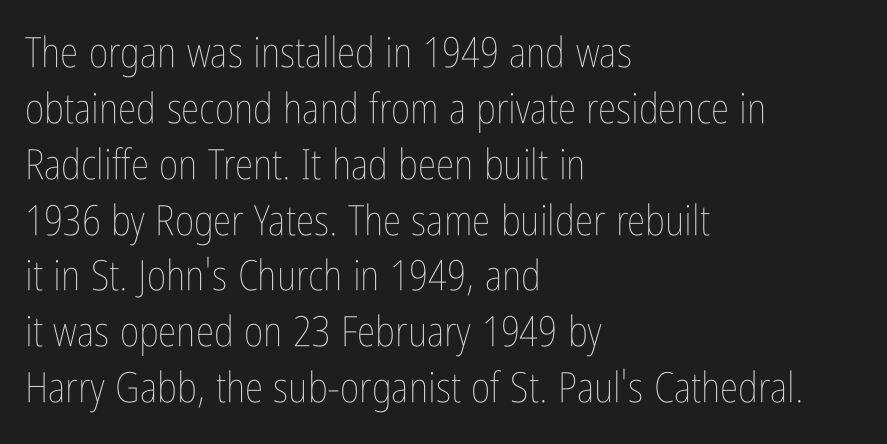
Q: Is the text bold? A: No.
Q: Is the text italic (slanted)? A: No, it is upright.
Q: Is the text underlined? A: No.
Q: How is the paragraph aligned? A: Left-aligned.
Q: Is the spacing between letters normal or unusually wide? A: Normal.
Q: Is the spacing between lines tight, normal or loose? A: Normal.
Q: Width (condensed, normal, or wide)? A: Condensed.
Q: Stroke contrast? A: Low.
Q: x-height? A: Medium.
Q: Monospaced? A: No.
